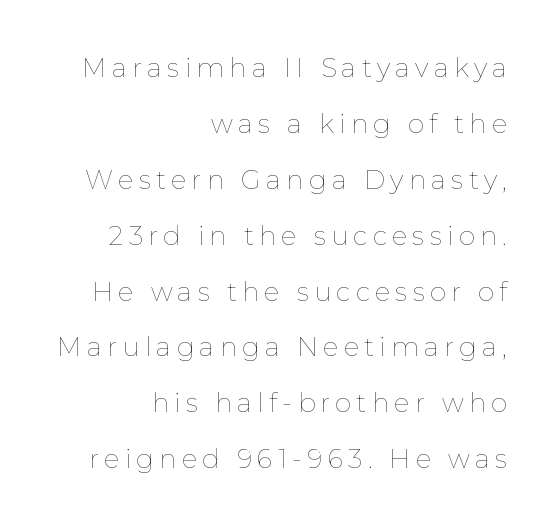
The image shows 26 px text type, upright; set right-aligned, loose line spacing (2.15x), unusually wide letter spacing (+0.2 em), not underlined.
